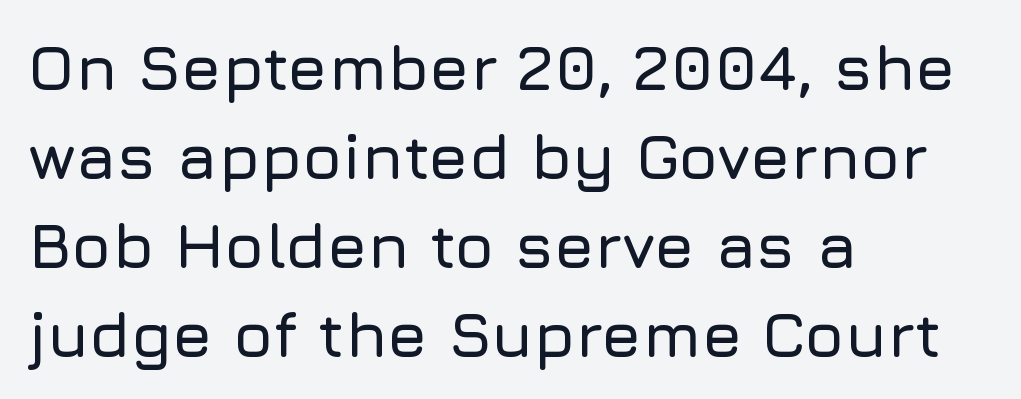
Here the designer chose a conventional face with non-uniform glyph widths. Visually the block forms a straight wall on the left and a jagged coastline on the right. Has an underline been added? It has not. Inter-character spacing is left at the font's built-in metrics. The designer left line spacing at the default.
